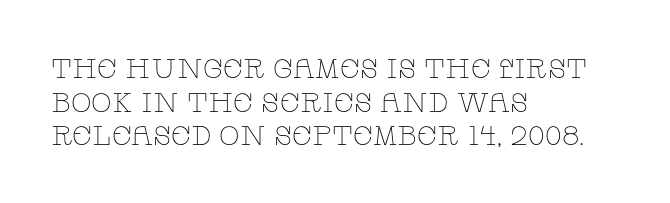
Whoever set this chose a conventional vertical rhythm. Each stroke keeps to a modest, everyday thickness or less. Is there any slant? The stems are plumb. Any mark beneath the type? The region is blank. Horizontal alignment here is leftward, the default for most running prose.
